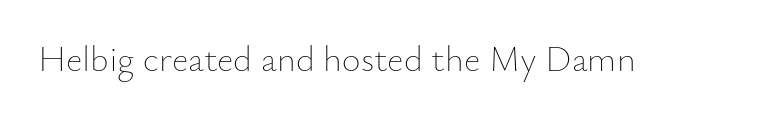
{"italic": "no", "bold": "no", "weight": "thin", "width": "normal", "stroke_contrast": "low", "x_height": "small", "monospaced": "no", "underline": "no", "letter_spacing": "normal", "letter_spacing_em": 0.0, "glyph_px": 36}
